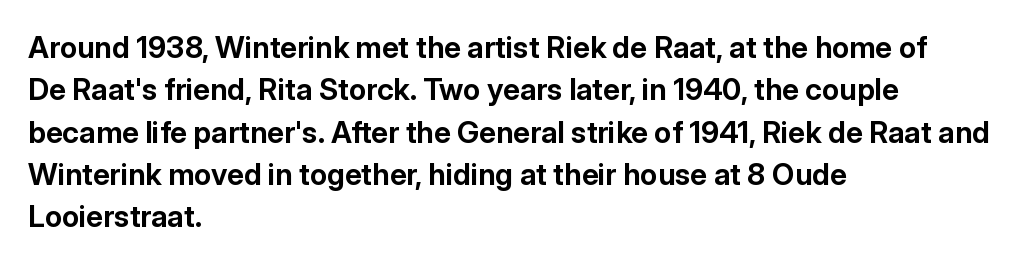
{"serif": "no", "italic": "no", "bold": "yes", "weight": "bold", "width": "normal", "stroke_contrast": "low", "x_height": "medium", "monospaced": "no", "underline": "no", "align": "left", "line_spacing": "normal", "line_spacing_ratio": 1.41, "letter_spacing": "normal", "letter_spacing_em": 0.0, "glyph_px": 30}
